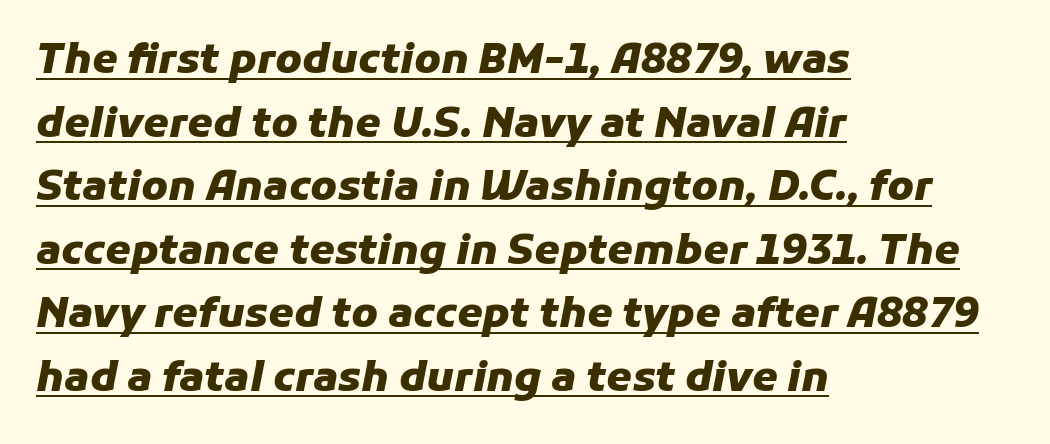
Q: Is the text bold? A: Yes.
Q: Is the text italic (slanted)? A: Yes, it leans right by about 11 degrees.
Q: Is the text underlined? A: Yes.
Q: How is the paragraph aligned? A: Left-aligned.
Q: Is the spacing between letters normal or unusually wide? A: Normal.
Q: Is the spacing between lines tight, normal or loose? A: Normal.
Q: Width (condensed, normal, or wide)? A: Normal.
Q: Stroke contrast? A: Low.
Q: x-height? A: Medium.
Q: Monospaced? A: No.
